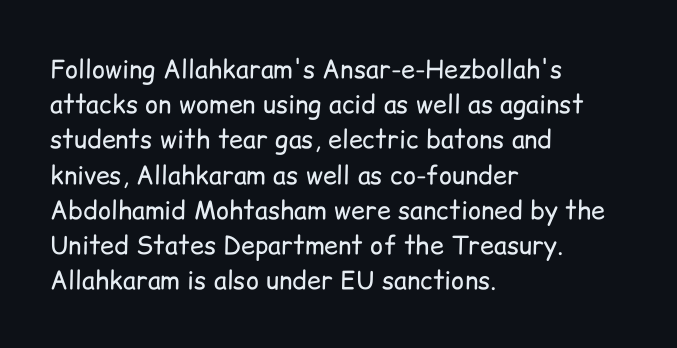
The image shows 25 px text type, upright; set left-aligned, normal line spacing (1.41x), normal letter spacing, not underlined.
